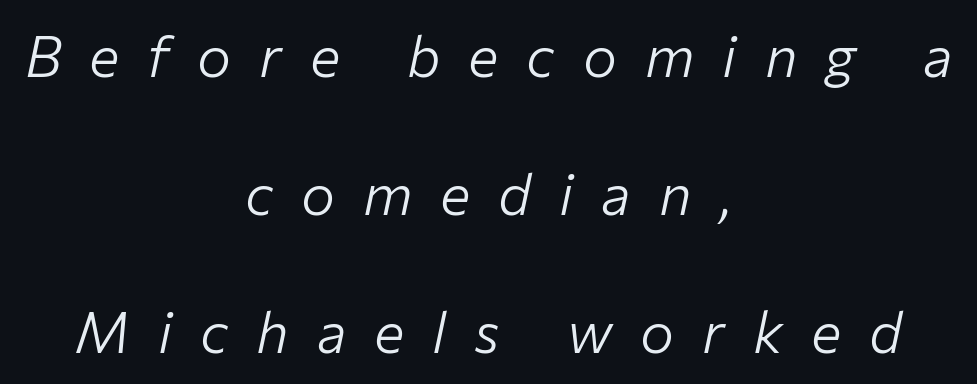
The letters advance in unequal steps, a hallmark of proportional type. Baseline-to-baseline distance is far greater than the letter height. Caption: multi-line text, centered on the measure. Display-style spreading of the glyphs; the letterfit is very open. Notice how the stems are inclined rather than vertical — that's the hallmark of italics. Each stroke keeps to a modest, everyday thickness or less.
